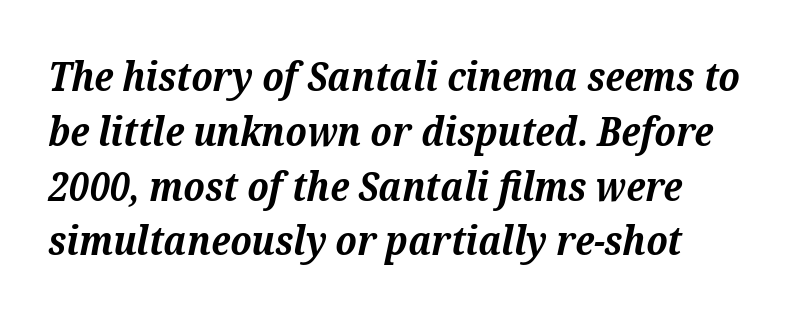
The image shows 40 px bold serif type, italic (leaning right); set normal line spacing (1.37x), normal letter spacing, not underlined; medium stroke contrast and a medium x-height.
